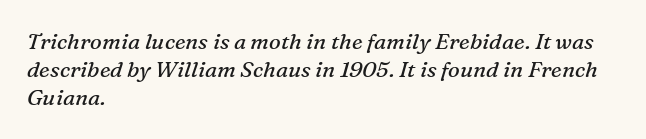
Q: Is the text bold? A: No.
Q: Is the text italic (slanted)? A: Yes, it leans right by about 16 degrees.
Q: Is the text underlined? A: No.
Q: How is the paragraph aligned? A: Left-aligned.
Q: Is the spacing between letters normal or unusually wide? A: Normal.
Q: Is the spacing between lines tight, normal or loose? A: Normal.
